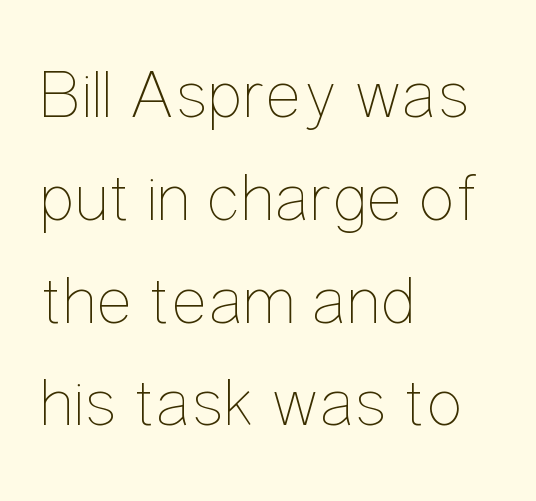
The image shows 69 px thin, condensed type, upright; set left-aligned, normal line spacing (1.49x), normal letter spacing, not underlined; low stroke contrast and a medium x-height.
